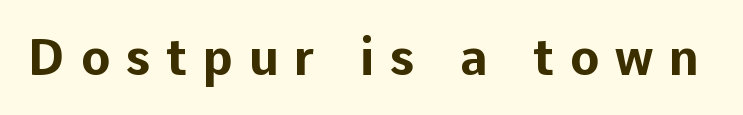
The image shows 49 px bold sans-serif type, upright; set unusually wide letter spacing (+0.32 em), not underlined; low stroke contrast and a medium x-height.
